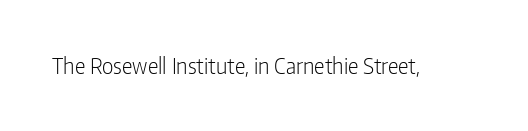
The passage shown is not underscored anywhere. The font's upright variant was chosen for this text. Stems here are at most as thick as an everyday book face. Observe the ordinary spacing: letters are neighbours, not strangers.
